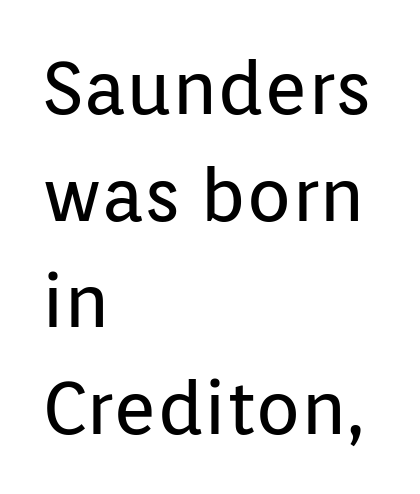
The image shows 74 px regular-weight sans-serif type, upright; set left-aligned, normal line spacing (1.44x), normal letter spacing, not underlined; low stroke contrast and a medium x-height.
